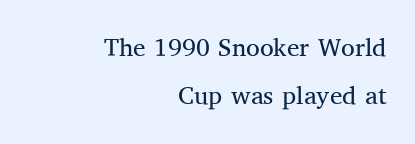
How would I describe the line gaps? Wide and relaxed. Underlining? Definitely not there. Summary of weight: not heavy and not bold. The passage is arranged like a letterhead date or caption credit — flush right. Posture: straight, roman, zero tilt. Nothing unusual about the tracking: characters are spaced as the font intends.
